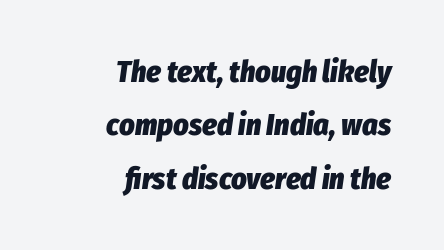
Q: Is the text bold? A: Yes.
Q: Is the text italic (slanted)? A: Yes, it leans right by about 8 degrees.
Q: Is the text underlined? A: No.
Q: How is the paragraph aligned? A: Right-aligned.
Q: Is the spacing between letters normal or unusually wide? A: Normal.
Q: Width (condensed, normal, or wide)? A: Condensed.
Q: Stroke contrast? A: Low.
Q: x-height? A: Medium.
Q: Monospaced? A: No.
